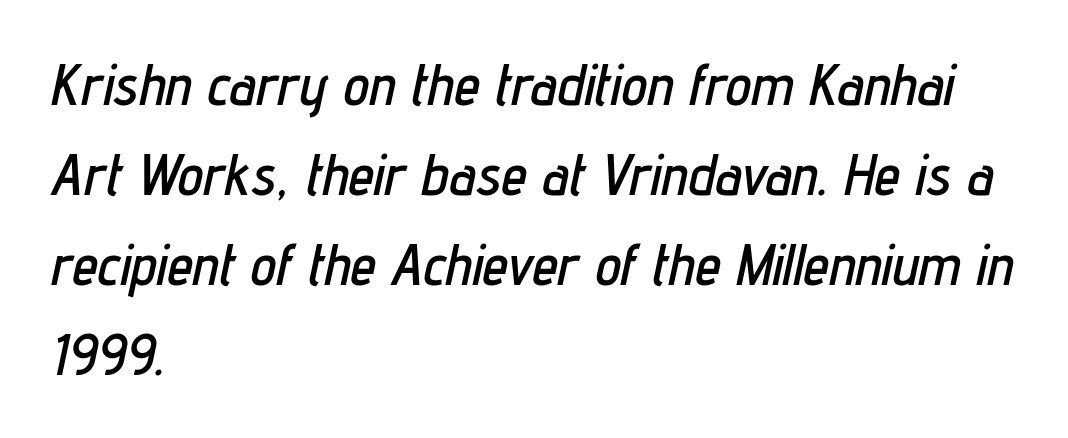
Q: Is the text italic (slanted)? A: Yes, it leans right by about 12 degrees.
Q: Is the text underlined? A: No.
Q: How is the paragraph aligned? A: Left-aligned.
Q: Is the spacing between letters normal or unusually wide? A: Normal.
Q: Is the spacing between lines tight, normal or loose? A: Normal.
Q: Width (condensed, normal, or wide)? A: Condensed.
Q: Stroke contrast? A: Low.
Q: x-height? A: Medium.
Q: Monospaced? A: No.
